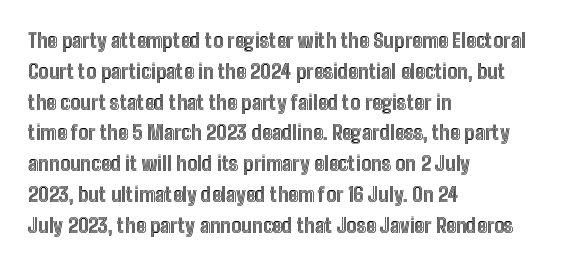
The image shows 20 px text type, upright; set left-aligned, normal line spacing (1.54x), normal letter spacing, not underlined.
